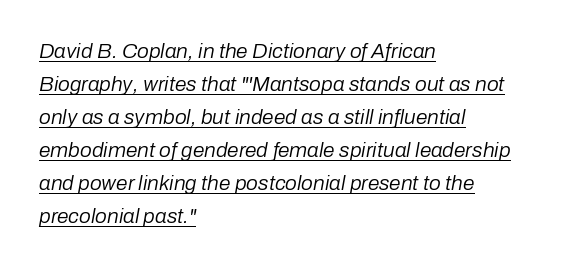
{"italic": "yes", "lean": "right", "slant_degrees": 10, "bold": "no", "underline": "yes", "align": "left", "line_spacing": "normal", "line_spacing_ratio": 1.57, "letter_spacing": "normal", "letter_spacing_em": 0.0, "glyph_px": 21}
